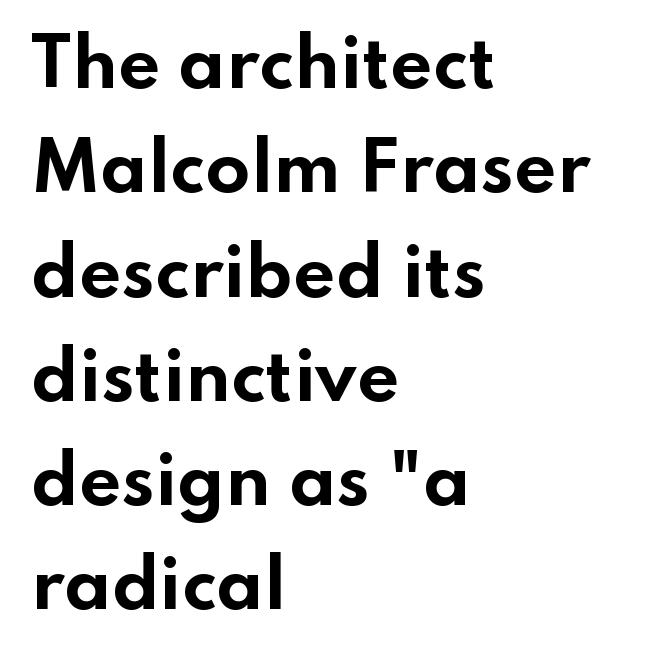
The image shows 66 px bold, wide sans-serif type, upright; set left-aligned, normal line spacing (1.58x), normal letter spacing, not underlined; low stroke contrast and a small x-height.
